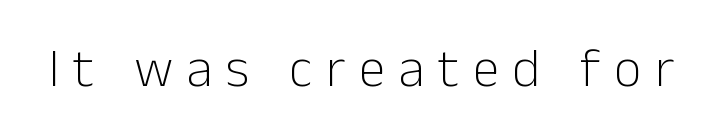
The image shows 54 px light sans-serif type, upright; set unusually wide letter spacing (+0.25 em), not underlined; low stroke contrast and a medium x-height.
